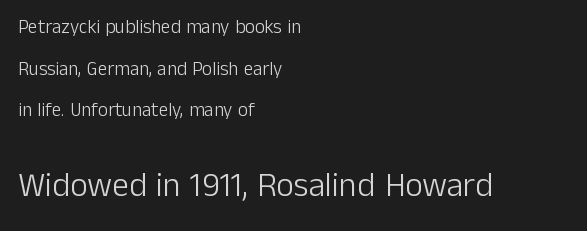
The image shows 34 px light sans-serif type, upright; set left-aligned, loose line spacing (2.19x), normal letter spacing, not underlined; the second (bottom) block is 1.79x larger; low stroke contrast and a medium x-height.
